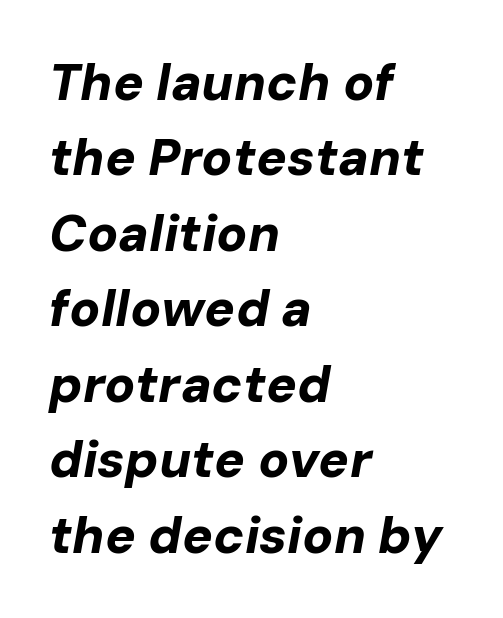
The image shows 51 px bold type, italic (leaning right); set left-aligned, normal line spacing (1.48x), normal letter spacing, not underlined; low stroke contrast and a medium x-height.
